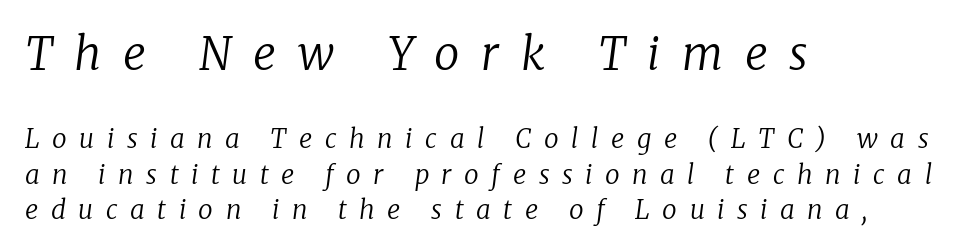
Characters follow at a spacing far wider than the type designer built in. It's the slanting kind of type. The string is rendered with underlining switched off. Summary of vertical rhythm: regular, with standard interline spacing. The lines are quadded left.
